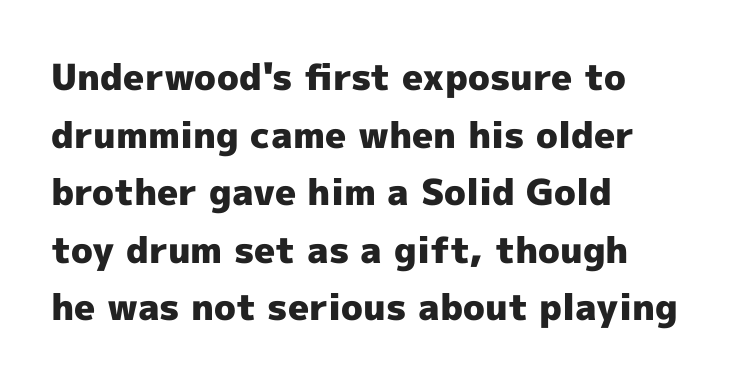
{"serif": "no", "italic": "no", "bold": "yes", "weight": "heavy", "width": "normal", "x_height": "medium", "monospaced": "no", "underline": "no", "align": "left", "line_spacing": "normal", "line_spacing_ratio": 1.6, "letter_spacing": "normal", "letter_spacing_em": 0.0, "glyph_px": 36}
